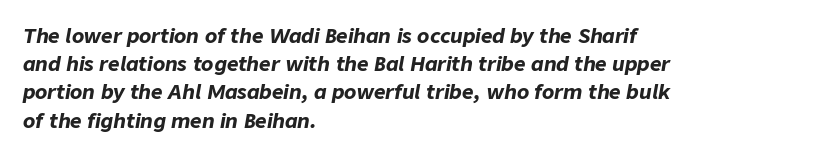
Q: Is the text bold? A: Yes.
Q: Is the text italic (slanted)? A: Yes, it leans right by about 9 degrees.
Q: Is the text underlined? A: No.
Q: How is the paragraph aligned? A: Left-aligned.
Q: Is the spacing between letters normal or unusually wide? A: Normal.
Q: Is the spacing between lines tight, normal or loose? A: Normal.
